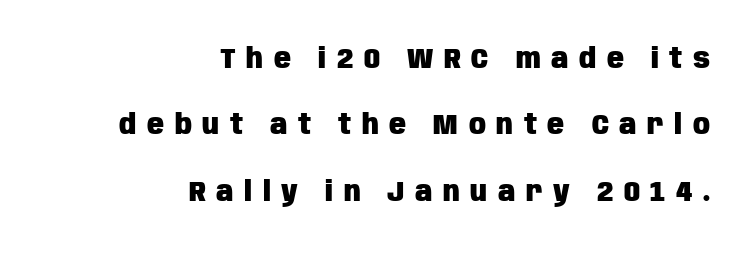
Q: Is the text bold? A: Yes.
Q: Is the text italic (slanted)? A: No, it is upright.
Q: Is the typeface a serif or a sans-serif typeface? A: Sans-serif.
Q: Is the text underlined? A: No.
Q: How is the paragraph aligned? A: Right-aligned.
Q: Is the spacing between letters normal or unusually wide? A: Unusually wide.
Q: Is the spacing between lines tight, normal or loose? A: Loose.
Q: Width (condensed, normal, or wide)? A: Condensed.
Q: Stroke contrast? A: Low.
Q: x-height? A: Large.
Q: Monospaced? A: No.
